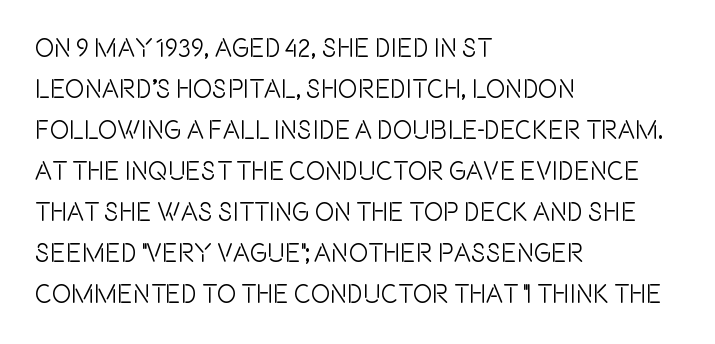
Q: Is the text italic (slanted)? A: No, it is upright.
Q: Is the text underlined? A: No.
Q: How is the paragraph aligned? A: Left-aligned.
Q: Is the spacing between letters normal or unusually wide? A: Normal.
Q: Is the spacing between lines tight, normal or loose? A: Normal.
